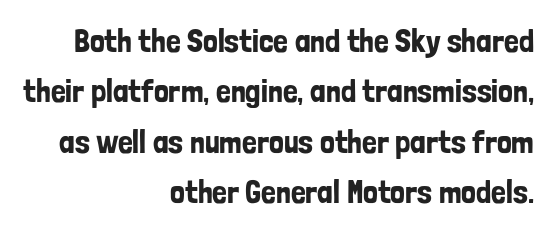
{"serif": "no", "italic": "no", "width": "condensed", "stroke_contrast": "low", "x_height": "medium", "monospaced": "no", "underline": "no", "align": "right", "line_spacing": "normal", "line_spacing_ratio": 1.53, "letter_spacing": "normal", "letter_spacing_em": 0.0, "glyph_px": 33}
